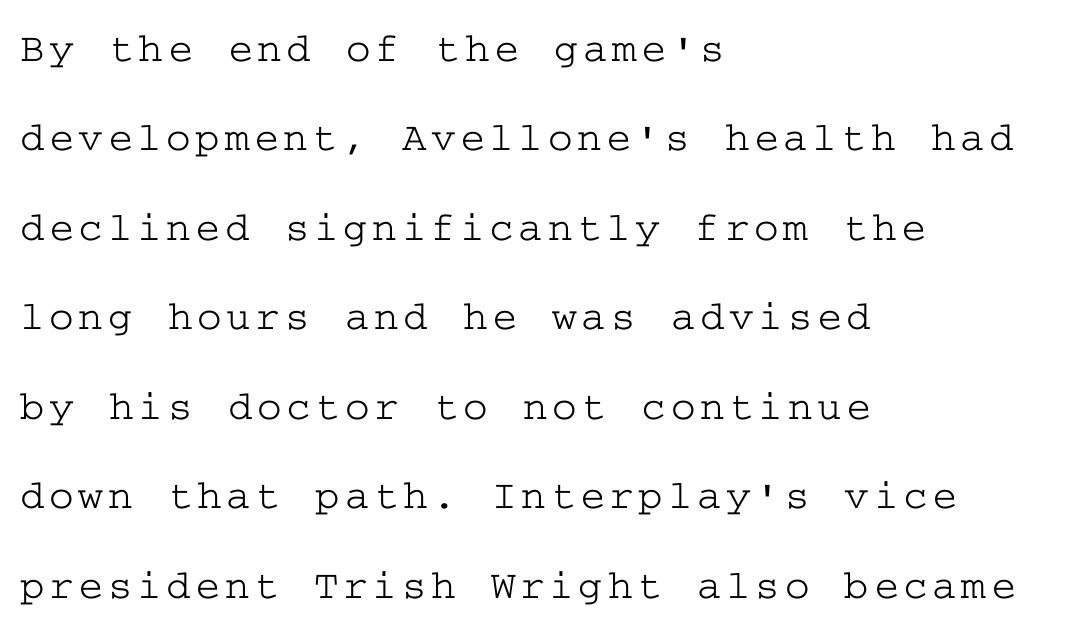
The image shows 42 px wide serif type, upright; set left-aligned, loose line spacing (2.13x), not underlined; low stroke contrast and a medium x-height.
